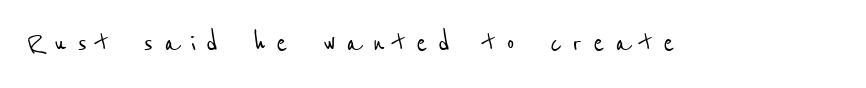
The letters advance in unequal steps, a hallmark of proportional type. Look at the tracking — it's clearly loosened, letters drifting apart. Each letter's strokes conclude bluntly, with no projecting serifs. Rule under the text: the space is simply empty.
